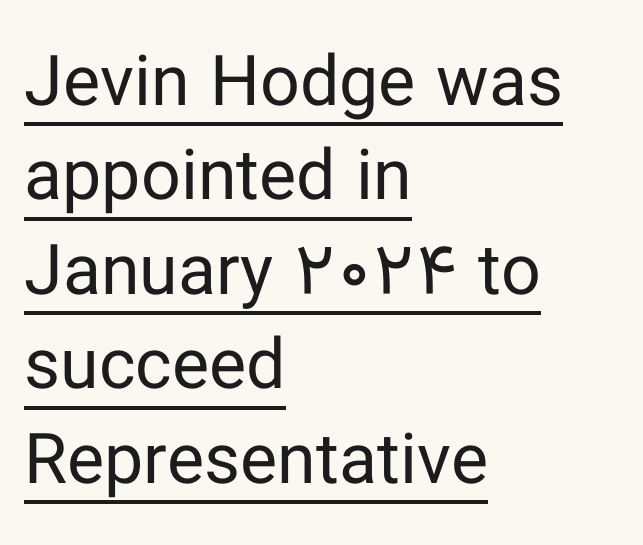
{"serif": "no", "italic": "no", "bold": "no", "weight": "regular", "width": "normal", "stroke_contrast": "low", "x_height": "medium", "monospaced": "no", "underline": "yes", "align": "left", "line_spacing": "normal", "line_spacing_ratio": 1.35, "letter_spacing": "normal", "letter_spacing_em": 0.0, "glyph_px": 70}
